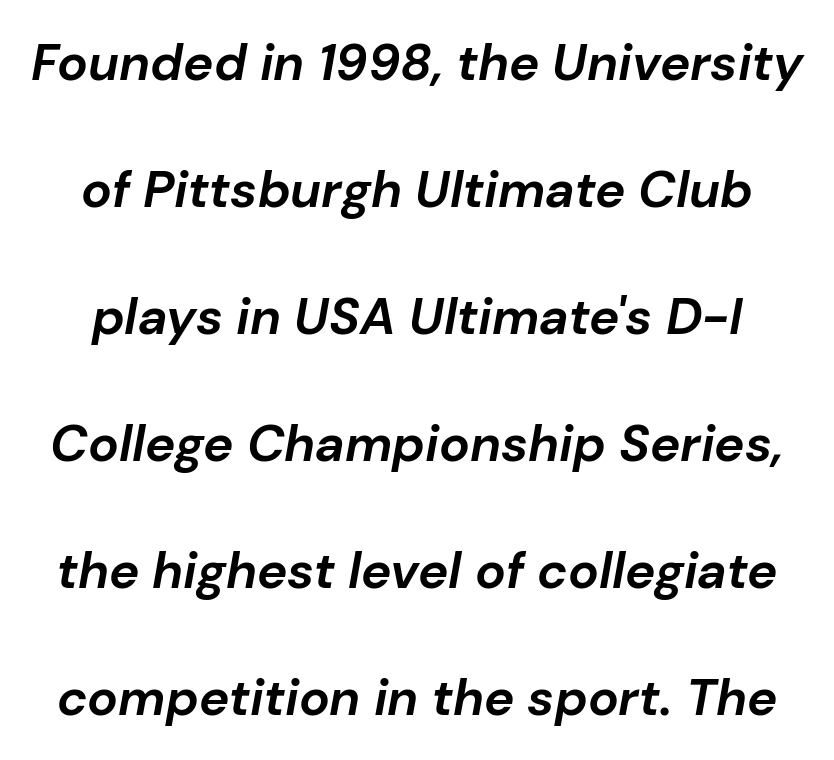
Words float on clear page, feet unadorned. A full-strength bold gives these letters their thick strokes. Compared with typical body copy, the letter spacing here is the same. The letters advance in unequal steps, a hallmark of proportional type. In terms of posture, this sample is oblique.
